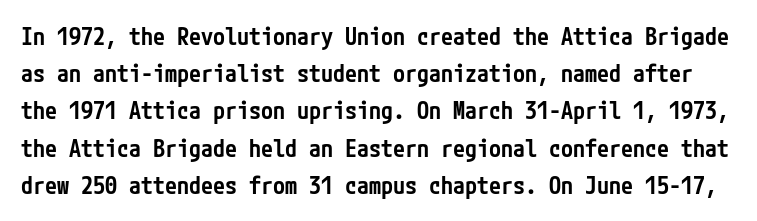
The image shows 24 px text type, upright; set normal line spacing (1.55x), normal letter spacing, not underlined.
